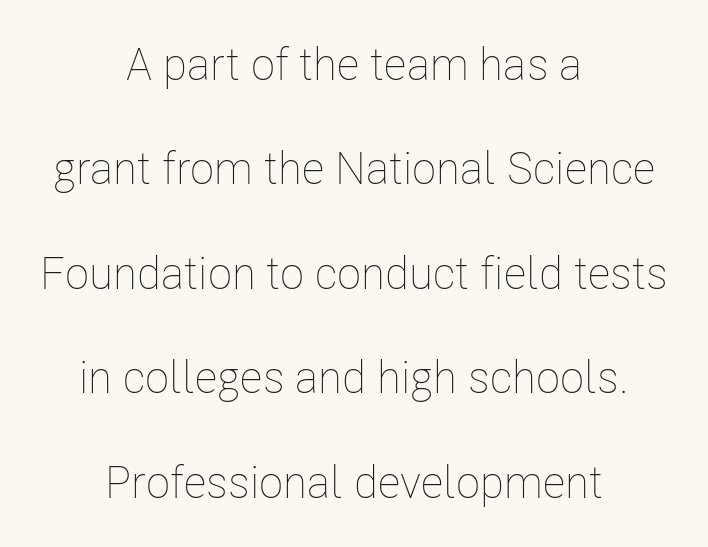
{"italic": "no", "bold": "no", "weight": "thin", "width": "condensed", "stroke_contrast": "low", "x_height": "medium", "monospaced": "no", "underline": "no", "align": "center", "line_spacing": "loose", "line_spacing_ratio": 2.32, "letter_spacing": "normal", "letter_spacing_em": 0.0, "glyph_px": 45}
